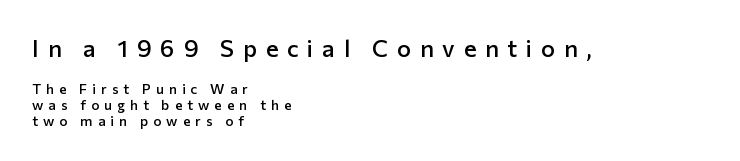
Q: Is the text bold? A: Semi-bold.
Q: Is the text italic (slanted)? A: No, it is upright.
Q: Is the text underlined? A: No.
Q: How is the paragraph aligned? A: Left-aligned.
Q: Is the spacing between letters normal or unusually wide? A: Unusually wide.
Q: Is the spacing between lines tight, normal or loose? A: Tight.
Q: Which block of text is set in a larger size, the first (top) or the second (bottom)? A: The first (top) one.
